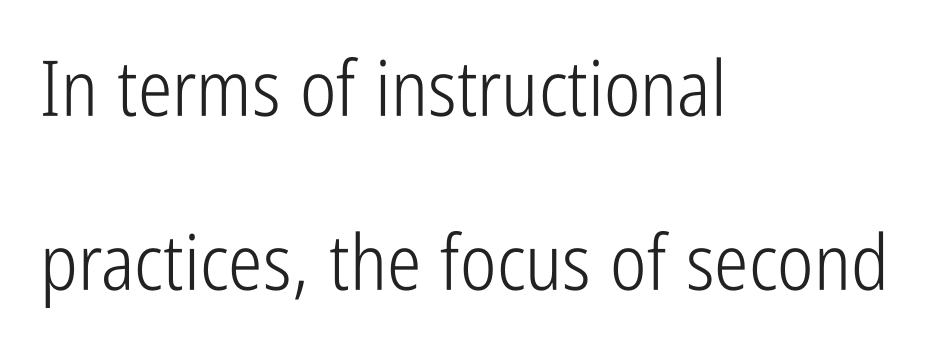
The image shows 77 px light, condensed sans-serif type, upright; set left-aligned, loose line spacing (2.26x), normal letter spacing, not underlined; low stroke contrast and a medium x-height.
